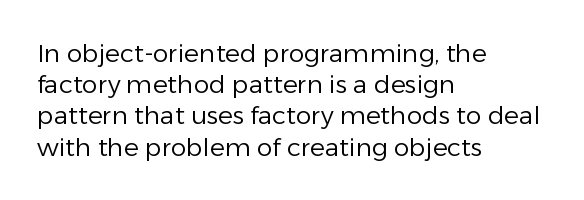
The image shows 25 px text type, upright; set left-aligned, normal line spacing (1.25x), normal letter spacing, not underlined.
